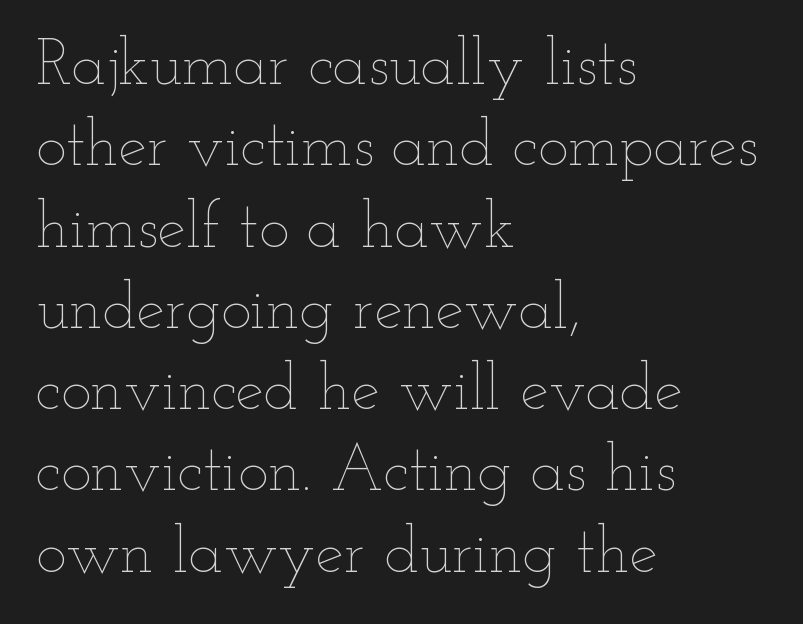
{"italic": "no", "bold": "no", "weight": "thin", "width": "wide", "stroke_contrast": "low", "x_height": "small", "monospaced": "no", "underline": "no", "align": "left", "line_spacing": "normal", "line_spacing_ratio": 1.27, "letter_spacing": "normal", "letter_spacing_em": 0.0, "glyph_px": 64}
